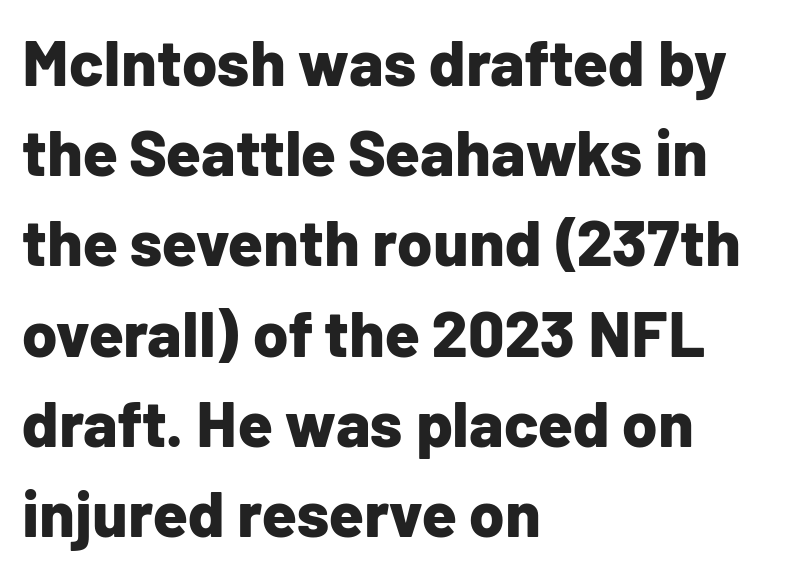
Q: Is the text bold? A: Yes.
Q: Is the text italic (slanted)? A: No, it is upright.
Q: Is the typeface a serif or a sans-serif typeface? A: Sans-serif.
Q: Is the text underlined? A: No.
Q: How is the paragraph aligned? A: Left-aligned.
Q: Is the spacing between letters normal or unusually wide? A: Normal.
Q: Is the spacing between lines tight, normal or loose? A: Normal.
Q: Width (condensed, normal, or wide)? A: Normal.
Q: Stroke contrast? A: Low.
Q: x-height? A: Medium.
Q: Monospaced? A: No.
